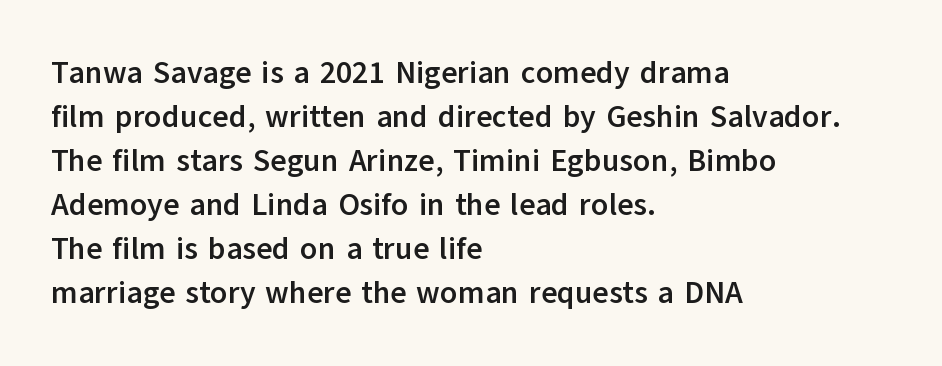
{"serif": "no", "italic": "no", "bold": "yes", "weight": "semibold", "width": "normal", "stroke_contrast": "low", "x_height": "medium", "monospaced": "no", "underline": "no", "align": "left", "line_spacing": "normal", "line_spacing_ratio": 1.42, "letter_spacing": "normal", "letter_spacing_em": 0.0, "glyph_px": 31}
